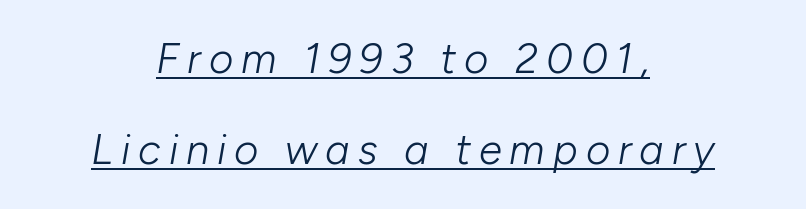
{"italic": "yes", "lean": "right", "slant_degrees": 10, "bold": "no", "weight": "light", "width": "normal", "stroke_contrast": "low", "x_height": "medium", "monospaced": "no", "underline": "yes", "align": "center", "line_spacing": "loose", "line_spacing_ratio": 2.17, "glyph_px": 42}
